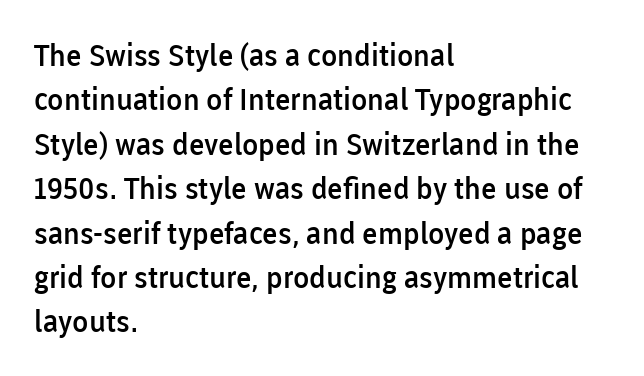
Where is the straight margin? On the left. Evenly set lines give the paragraph a standard silhouette. The font's upright variant was chosen for this text. Underlining? Definitely not there. I'd call this a sans setting — the letters go barefoot.
